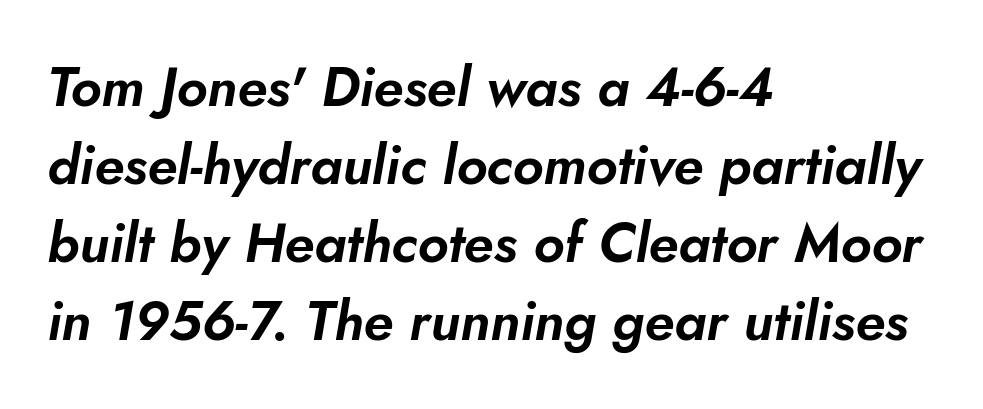
The face used here has a pronounced slope to its letters. Bare-footed words on every line. Normally led — the rows are evenly, conventionally spaced. The letterforms sit shoulder to shoulder at normal distance. Caption: multi-line text, flush left, ragged right.
